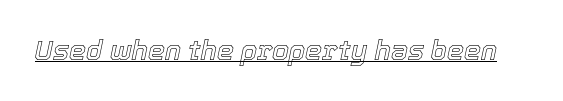
{"italic": "yes", "lean": "right", "slant_degrees": 12, "underline": "yes", "letter_spacing": "normal", "letter_spacing_em": 0.0, "glyph_px": 27}
